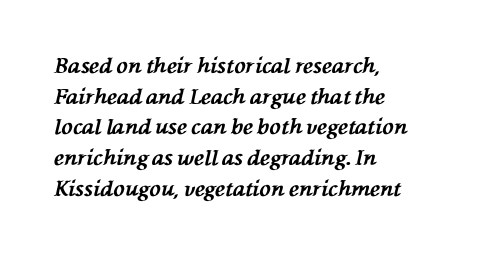
{"italic": "yes", "lean": "left", "slant_degrees": 76, "bold": "yes", "underline": "no", "align": "left", "line_spacing": "normal", "line_spacing_ratio": 1.46, "letter_spacing": "normal", "letter_spacing_em": 0.0, "glyph_px": 21}
